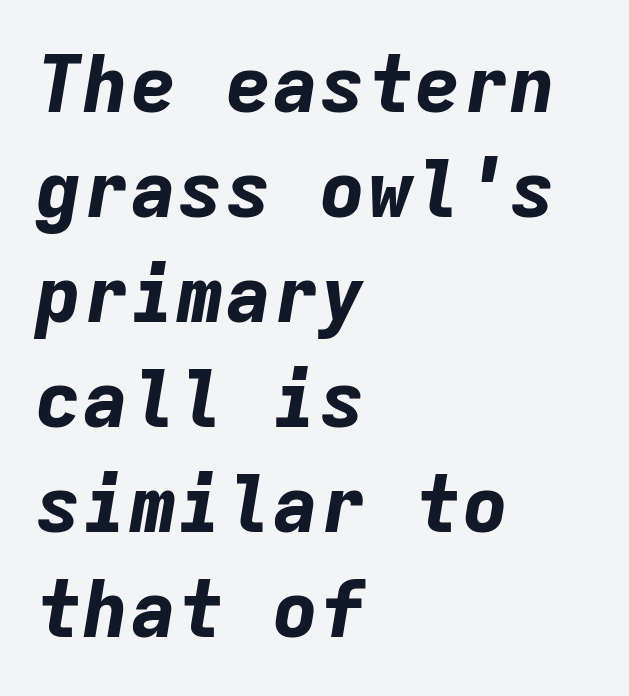
The image shows 79 px bold type, italic (leaning right), monospaced; set left-aligned, normal line spacing (1.33x), normal letter spacing, not underlined; low stroke contrast and a medium x-height.
